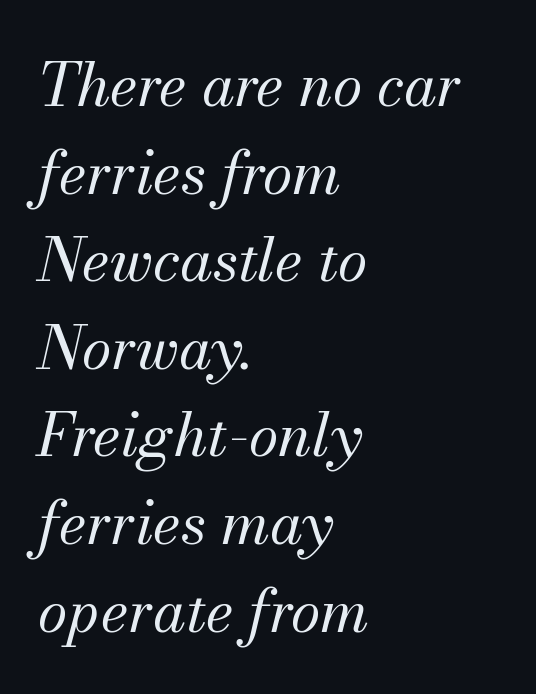
{"serif": "yes", "italic": "yes", "lean": "right", "slant_degrees": 13, "bold": "no", "weight": "regular", "width": "normal", "stroke_contrast": "medium", "x_height": "small", "monospaced": "no", "underline": "no", "align": "left", "line_spacing": "normal", "line_spacing_ratio": 1.46, "letter_spacing": "normal", "letter_spacing_em": 0.0, "glyph_px": 60}
